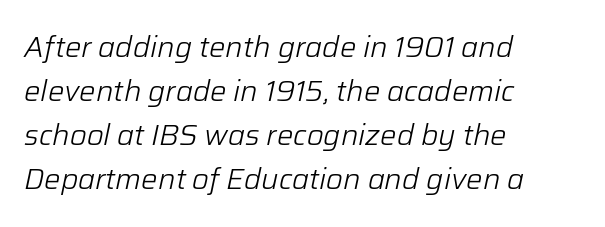
Tracking here is standard; glyphs follow each other at the usual distance. Whoever set this chose a conventional vertical rhythm. A clean baseline with only descenders dipping below it. The rag falls on the right side of this text block. Does the lettering tilt? It does — this is italic. Bold? No — there's no thickening of the strokes.
